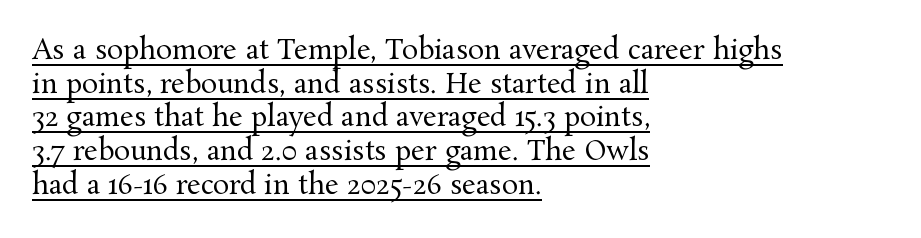
{"italic": "no", "bold": "no", "underline": "yes", "align": "left", "line_spacing": "normal", "line_spacing_ratio": 1.25, "letter_spacing": "normal", "letter_spacing_em": 0.0, "glyph_px": 27}
